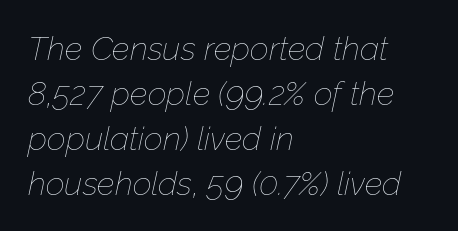
Q: Is the text bold? A: No.
Q: Is the text italic (slanted)? A: Yes, it leans right by about 12 degrees.
Q: Is the text underlined? A: No.
Q: How is the paragraph aligned? A: Left-aligned.
Q: Is the spacing between letters normal or unusually wide? A: Normal.
Q: Is the spacing between lines tight, normal or loose? A: Normal.
Q: Width (condensed, normal, or wide)? A: Normal.
Q: Stroke contrast? A: Low.
Q: x-height? A: Medium.
Q: Monospaced? A: No.
